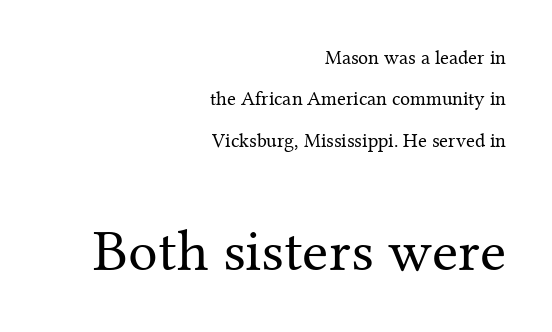
Q: Is the text bold? A: No.
Q: Is the text italic (slanted)? A: No, it is upright.
Q: Is the typeface a serif or a sans-serif typeface? A: Serif.
Q: Is the text underlined? A: No.
Q: How is the paragraph aligned? A: Right-aligned.
Q: Is the spacing between letters normal or unusually wide? A: Normal.
Q: Is the spacing between lines tight, normal or loose? A: Loose.
Q: Which block of text is set in a larger size, the first (top) or the second (bottom)? A: The second (bottom) one.
Q: Width (condensed, normal, or wide)? A: Normal.
Q: Stroke contrast? A: Medium.
Q: x-height? A: Medium.
Q: Monospaced? A: No.
